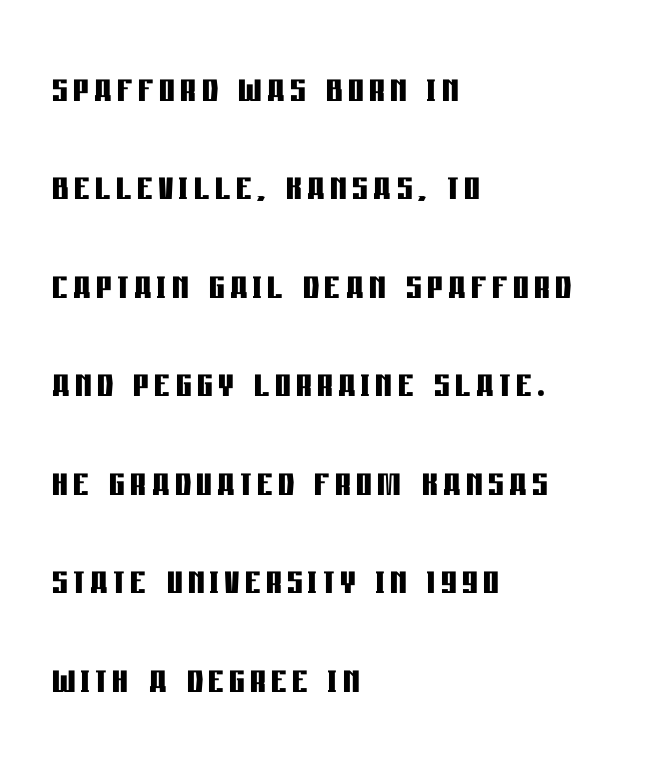
The image shows 49 px semibold, condensed sans-serif type, upright; set left-aligned, loose line spacing (2.01x), not underlined; low stroke contrast and a large x-height.
